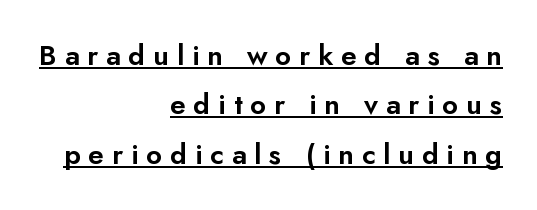
Q: Is the text italic (slanted)? A: No, it is upright.
Q: Is the typeface a serif or a sans-serif typeface? A: Sans-serif.
Q: Is the text underlined? A: Yes.
Q: How is the paragraph aligned? A: Right-aligned.
Q: Is the spacing between letters normal or unusually wide? A: Unusually wide.
Q: Width (condensed, normal, or wide)? A: Normal.
Q: Stroke contrast? A: Low.
Q: x-height? A: Small.
Q: Monospaced? A: No.
